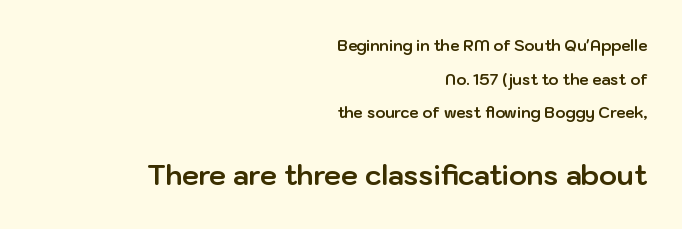
The image shows 27 px bold type, upright; set right-aligned, loose line spacing (2.24x), normal letter spacing, not underlined; the second (bottom) block is 1.8x larger.
